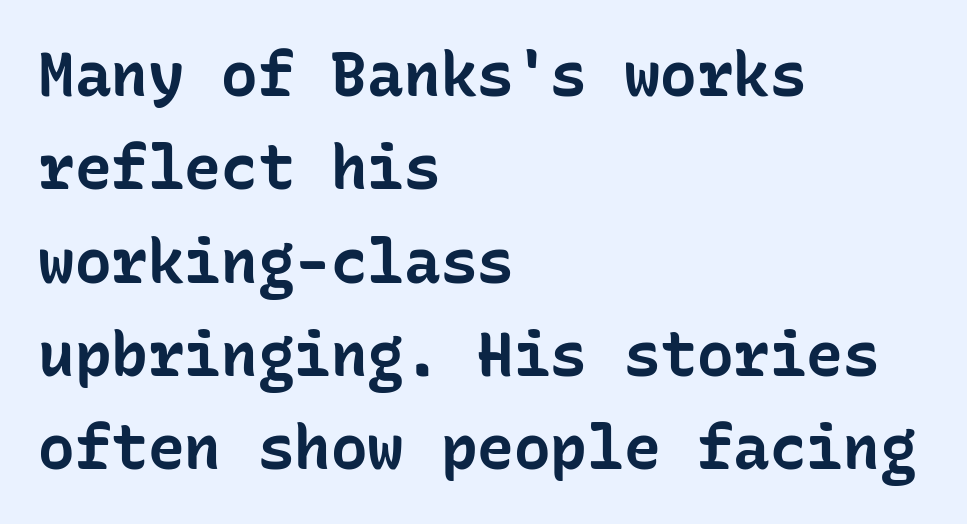
Q: Is the text bold? A: Yes.
Q: Is the text italic (slanted)? A: No, it is upright.
Q: Is the typeface a serif or a sans-serif typeface? A: Sans-serif.
Q: Is the text underlined? A: No.
Q: How is the paragraph aligned? A: Left-aligned.
Q: Is the spacing between letters normal or unusually wide? A: Normal.
Q: Is the spacing between lines tight, normal or loose? A: Normal.
Q: Width (condensed, normal, or wide)? A: Normal.
Q: Stroke contrast? A: Low.
Q: x-height? A: Medium.
Q: Monospaced? A: Yes.
